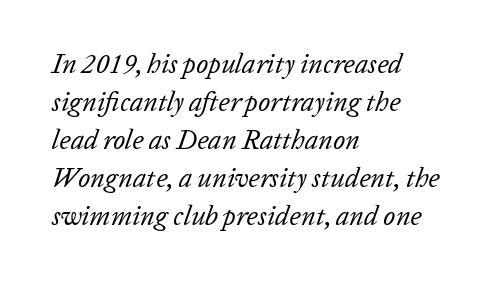
The baseline area is clear. Letter spacing: default. Visually the block forms a straight wall on the left and a jagged coastline on the right. The strokes carry an ordinary text weight at most.
